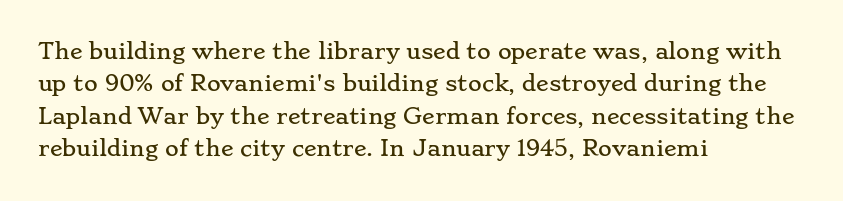
Q: Is the text italic (slanted)? A: No, it is upright.
Q: Is the text underlined? A: No.
Q: How is the paragraph aligned? A: Left-aligned.
Q: Is the spacing between letters normal or unusually wide? A: Normal.
Q: Is the spacing between lines tight, normal or loose? A: Normal.
